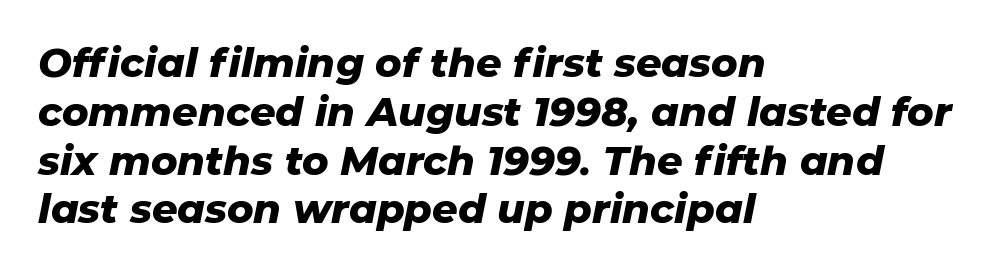
{"italic": "yes", "lean": "right", "slant_degrees": 11, "bold": "yes", "weight": "heavy", "width": "normal", "stroke_contrast": "low", "x_height": "medium", "monospaced": "no", "underline": "no", "align": "left", "line_spacing_ratio": 1.22, "letter_spacing": "normal", "letter_spacing_em": 0.0, "glyph_px": 40}
